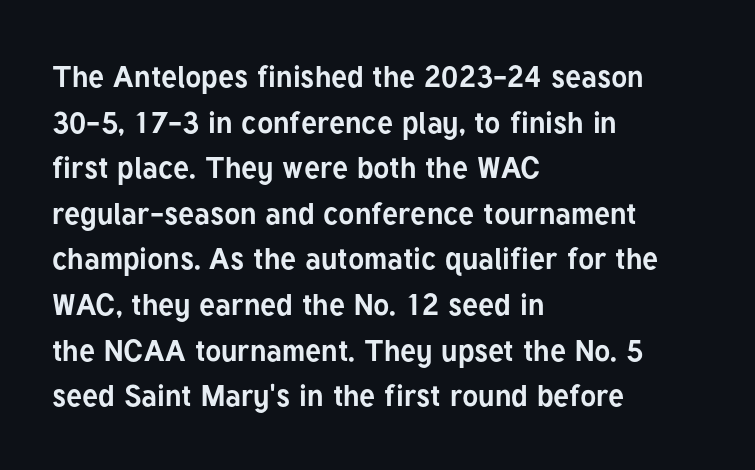
Q: Is the text bold? A: Yes.
Q: Is the text italic (slanted)? A: No, it is upright.
Q: Is the typeface a serif or a sans-serif typeface? A: Sans-serif.
Q: Is the text underlined? A: No.
Q: How is the paragraph aligned? A: Left-aligned.
Q: Is the spacing between letters normal or unusually wide? A: Normal.
Q: Is the spacing between lines tight, normal or loose? A: Normal.
Q: Width (condensed, normal, or wide)? A: Normal.
Q: Stroke contrast? A: Low.
Q: x-height? A: Medium.
Q: Monospaced? A: No.
